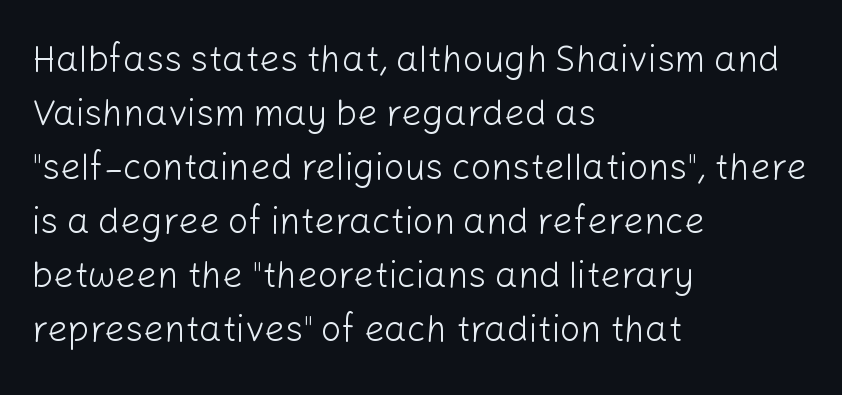
The baseline area is clear. Layout note: lines flush left. Compared with typical body copy, the letter spacing here is the same. Examine the stroke ends and you'll find no serifs. Summary of vertical rhythm: regular, with standard interline spacing. It's the straight-up-and-down kind of type.
